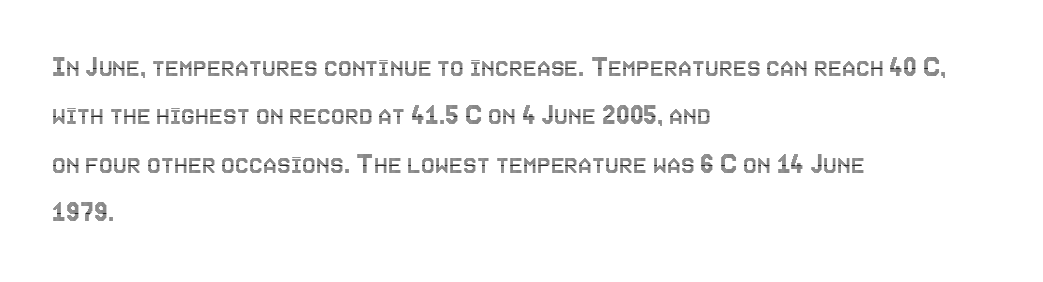
Q: Is the text italic (slanted)? A: No, it is upright.
Q: Is the text underlined? A: No.
Q: How is the paragraph aligned? A: Left-aligned.
Q: Is the spacing between letters normal or unusually wide? A: Normal.
Q: Is the spacing between lines tight, normal or loose? A: Normal.
Q: Width (condensed, normal, or wide)? A: Condensed.
Q: x-height? A: Large.
Q: Monospaced? A: No.
